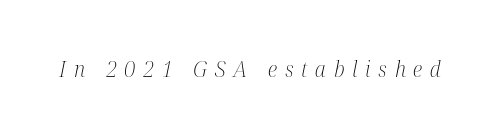
The image shows 21 px text type, italic (leaning right); set unusually wide letter spacing (+0.37 em), not underlined.
